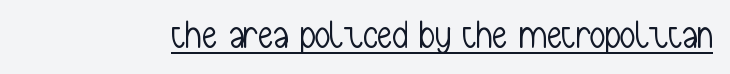
The image shows 38 px light, condensed sans-serif type, upright; set normal letter spacing, underlined; low stroke contrast and a medium x-height.
